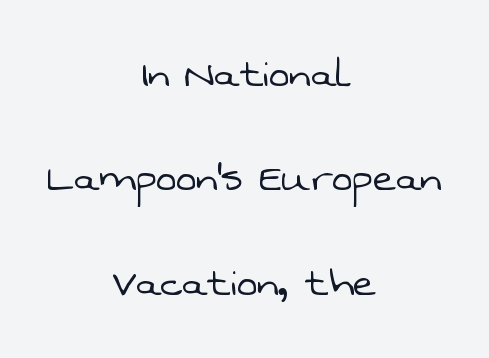
Q: Is the text bold? A: No.
Q: Is the typeface a serif or a sans-serif typeface? A: Sans-serif.
Q: Is the text underlined? A: No.
Q: How is the paragraph aligned? A: Centered.
Q: Is the spacing between letters normal or unusually wide? A: Normal.
Q: Is the spacing between lines tight, normal or loose? A: Loose.
Q: Width (condensed, normal, or wide)? A: Normal.
Q: Stroke contrast? A: Low.
Q: x-height? A: Medium.
Q: Monospaced? A: No.
